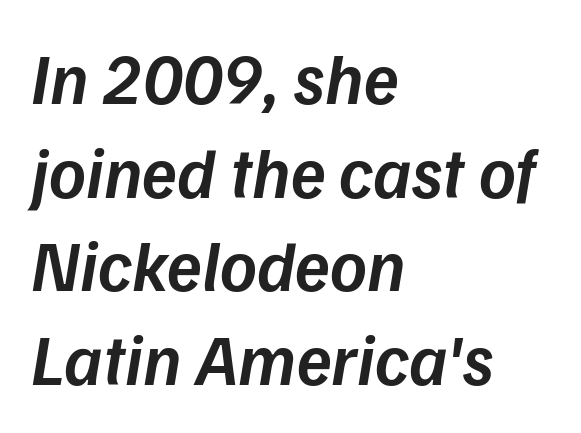
Q: Is the text bold? A: Semi-bold.
Q: Is the text italic (slanted)? A: Yes, it leans right by about 9 degrees.
Q: Is the text underlined? A: No.
Q: How is the paragraph aligned? A: Left-aligned.
Q: Is the spacing between letters normal or unusually wide? A: Normal.
Q: Is the spacing between lines tight, normal or loose? A: Normal.
Q: Width (condensed, normal, or wide)? A: Normal.
Q: Stroke contrast? A: Low.
Q: x-height? A: Medium.
Q: Monospaced? A: No.
